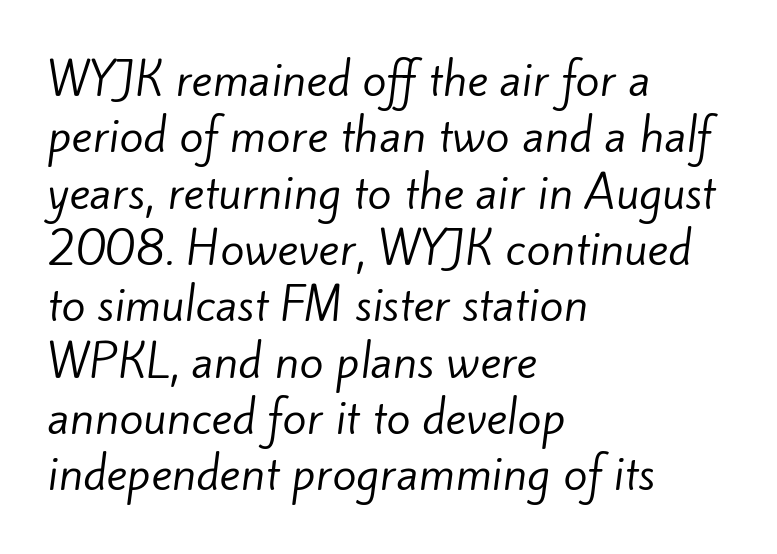
The image shows 44 px regular-weight sans-serif type; set left-aligned, normal line spacing (1.28x), normal letter spacing, not underlined; low stroke contrast and a small x-height.
